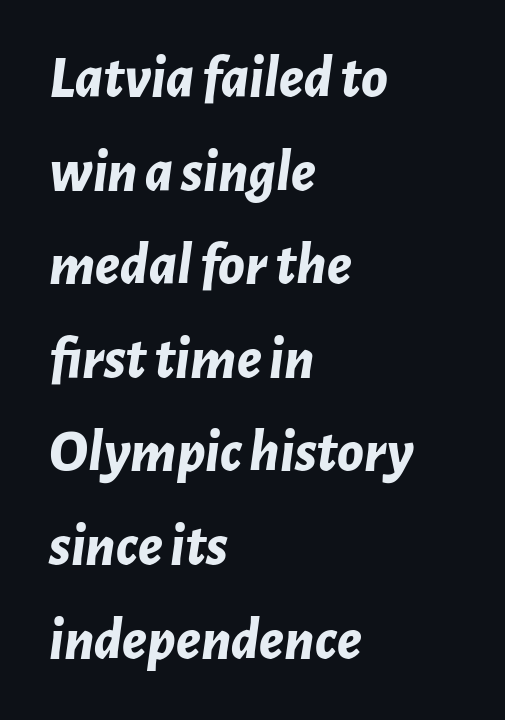
{"italic": "yes", "lean": "right", "slant_degrees": 7, "bold": "yes", "weight": "bold", "width": "normal", "stroke_contrast": "low", "x_height": "medium", "monospaced": "no", "underline": "no", "align": "left", "line_spacing": "normal", "line_spacing_ratio": 1.56, "letter_spacing": "normal", "letter_spacing_em": 0.0, "glyph_px": 60}
